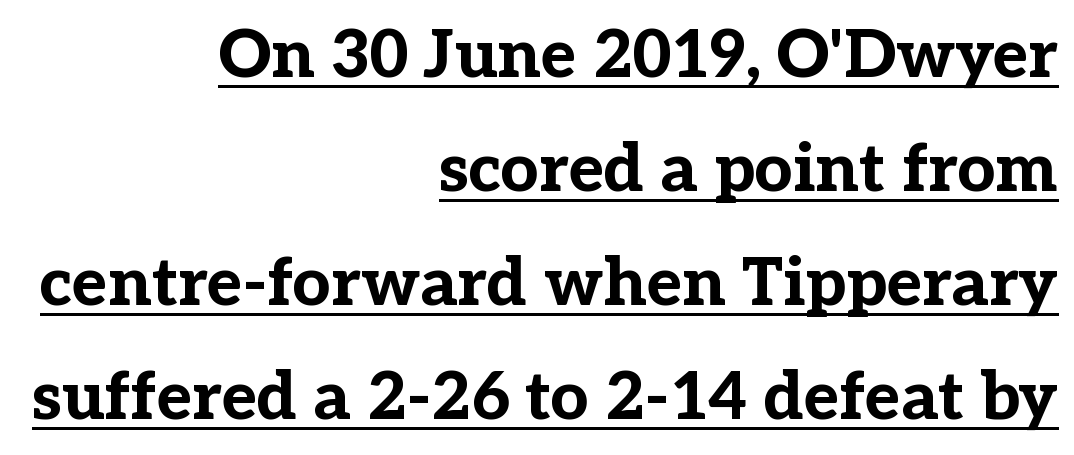
Q: Is the text bold? A: Yes.
Q: Is the text italic (slanted)? A: No, it is upright.
Q: Is the typeface a serif or a sans-serif typeface? A: Serif.
Q: Is the text underlined? A: Yes.
Q: How is the paragraph aligned? A: Right-aligned.
Q: Is the spacing between letters normal or unusually wide? A: Normal.
Q: Is the spacing between lines tight, normal or loose? A: Normal.
Q: Width (condensed, normal, or wide)? A: Normal.
Q: Stroke contrast? A: Low.
Q: x-height? A: Medium.
Q: Monospaced? A: No.
